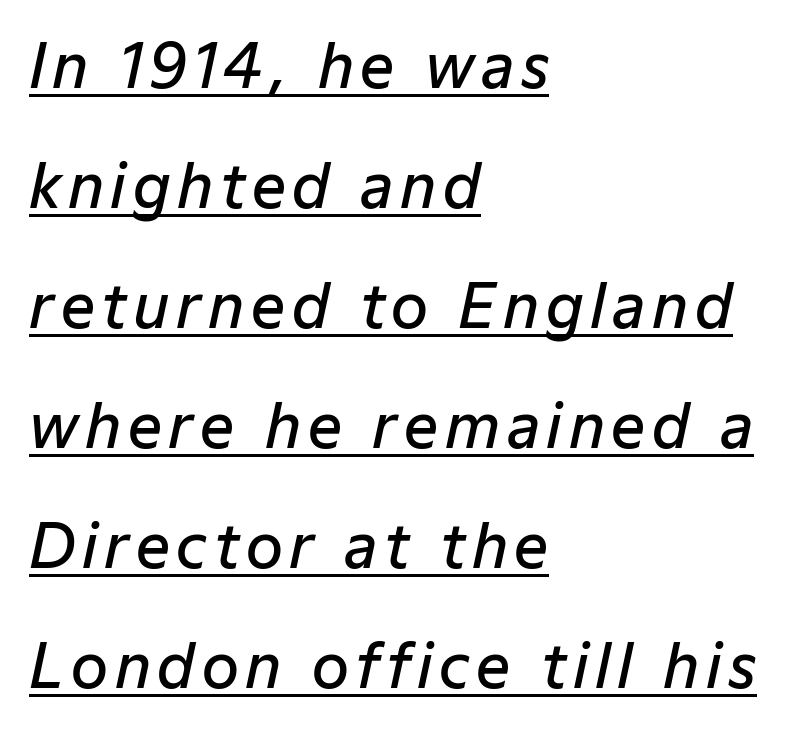
The image shows 60 px semibold type, italic (leaning right); set left-aligned, loose line spacing (2.0x), underlined; low stroke contrast and a medium x-height.
